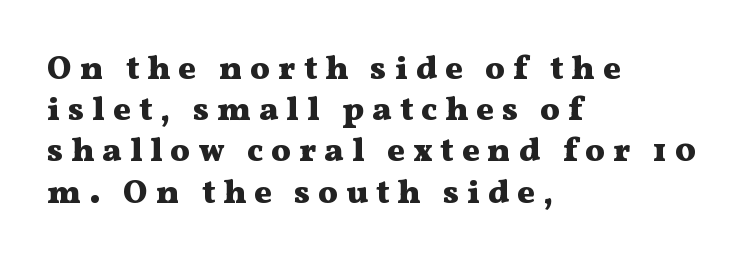
Q: Is the text bold? A: Yes.
Q: Is the text italic (slanted)? A: No, it is upright.
Q: Is the typeface a serif or a sans-serif typeface? A: Serif.
Q: Is the text underlined? A: No.
Q: How is the paragraph aligned? A: Left-aligned.
Q: Is the spacing between letters normal or unusually wide? A: Unusually wide.
Q: Is the spacing between lines tight, normal or loose? A: Normal.
Q: Width (condensed, normal, or wide)? A: Wide.
Q: Stroke contrast? A: Medium.
Q: x-height? A: Medium.
Q: Monospaced? A: No.
